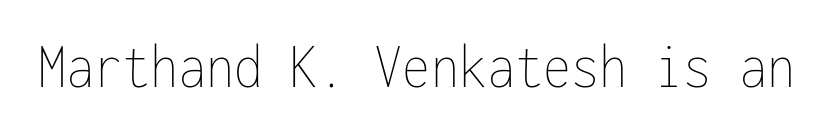
Here the designer chose a console-style face with uniform glyph widths. Nope, not italic — everything's standing straight. Bare-footed words on every line. You could call the tracking neutral — neither tight nor loose. Weight: not bold — regular or lighter.
